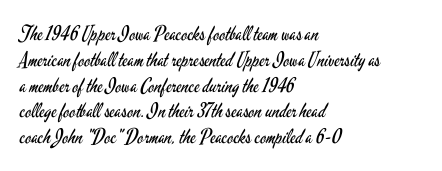
The image shows 20 px text type; set left-aligned, normal line spacing (1.29x), normal letter spacing, not underlined.
